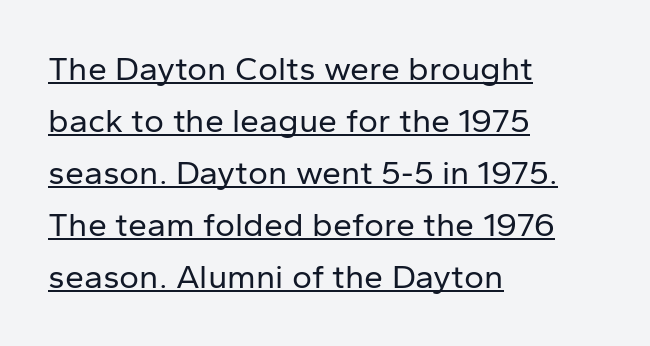
In terms of posture, this sample is upright. The leading is moderate, giving the passage an even texture. This sample has the flowing, uneven cadence of proportional lettering. Think standard paragraph weight, or any step lighter than that.
